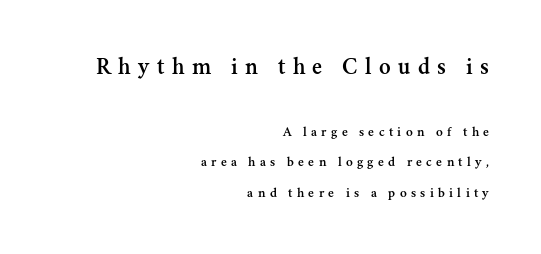
This sample uses an upright cut, with every glyph sitting square on the baseline. The zone under the glyphs is completely vacant. Leading: increased. Caption: upper text group enlarged, lower text group reduced. Visually the block forms a straight wall on the right and a jagged coastline on the left. The tracking reads as deliberately expanded to a designer's eye.
